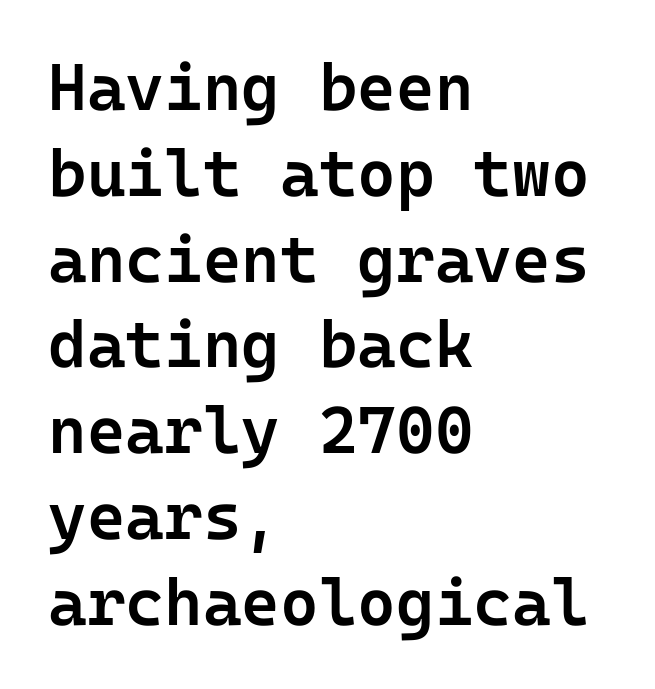
{"serif": "no", "italic": "no", "bold": "semi", "weight": "semibold", "width": "normal", "stroke_contrast": "low", "x_height": "medium", "underline": "no", "align": "left", "line_spacing": "normal", "line_spacing_ratio": 1.3, "letter_spacing": "normal", "letter_spacing_em": 0.0, "glyph_px": 66}
